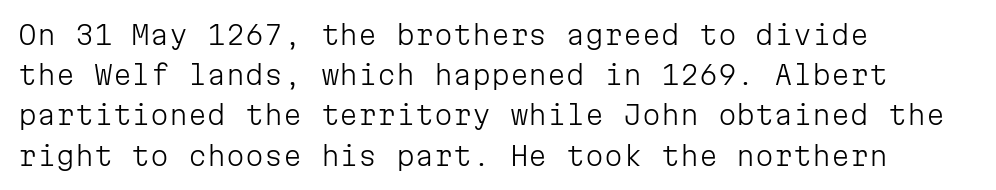
{"italic": "no", "bold": "no", "underline": "no", "align": "left", "line_spacing": "normal", "line_spacing_ratio": 1.49, "letter_spacing": "normal", "letter_spacing_em": 0.0, "glyph_px": 27}
